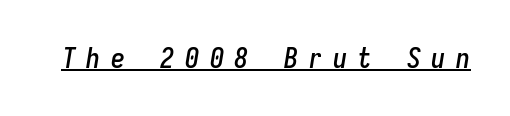
The passage shown is typed in a monospace face where columns stay perfectly aligned. This sample carries an underscore along the baseline area. Looking at the ascenders, they clearly lean. In terms of letterspacing, this is a distinctly airy, spread setting.
